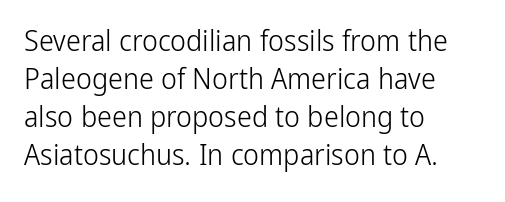
{"serif": "no", "italic": "no", "bold": "no", "weight": "light", "width": "condensed", "stroke_contrast": "low", "x_height": "medium", "monospaced": "no", "underline": "no", "align": "left", "line_spacing": "normal", "line_spacing_ratio": 1.27, "letter_spacing": "normal", "letter_spacing_em": 0.0, "glyph_px": 30}
